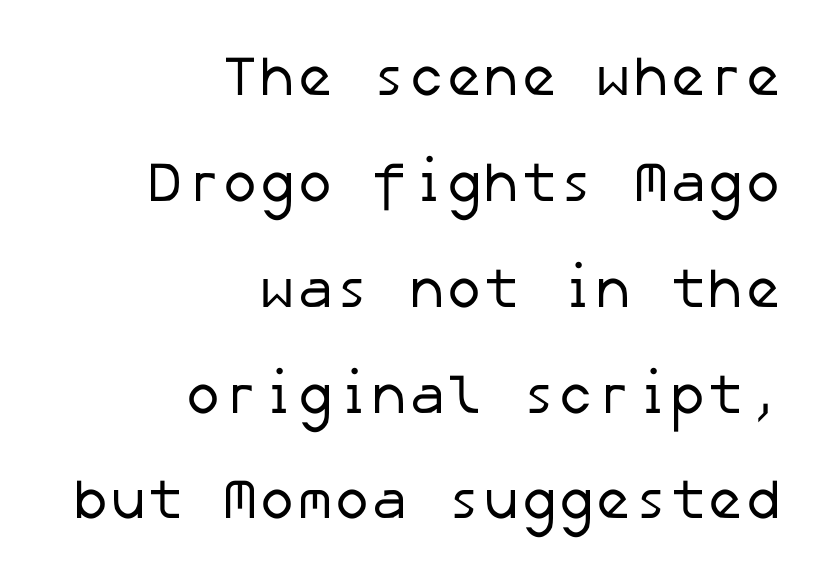
Quick note: underline off. No letter is thick-stroked: the sample isn't bold. Observe the ordinary spacing: letters are neighbours, not strangers. Examine the stroke ends and you'll find no serifs.
